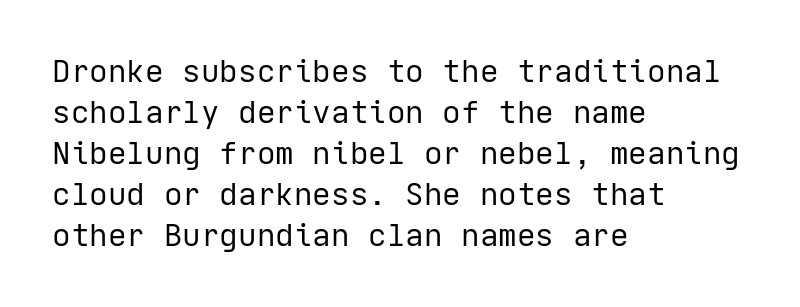
{"serif": "no", "italic": "no", "bold": "no", "weight": "regular", "width": "normal", "stroke_contrast": "low", "x_height": "medium", "underline": "no", "align": "left", "line_spacing": "normal", "line_spacing_ratio": 1.32, "letter_spacing": "normal", "letter_spacing_em": 0.0, "glyph_px": 31}
